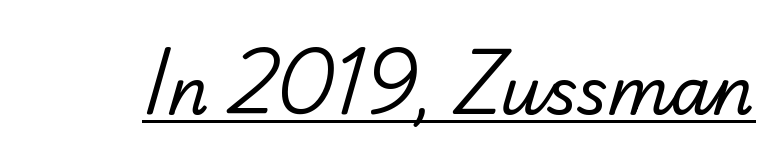
The letterforms sit at book weight or below. To sum up the face: it is a sans, with no serifs. Check the space under the baseline: a stroke is drawn there. In terms of letterspacing, this is plain default setting.
